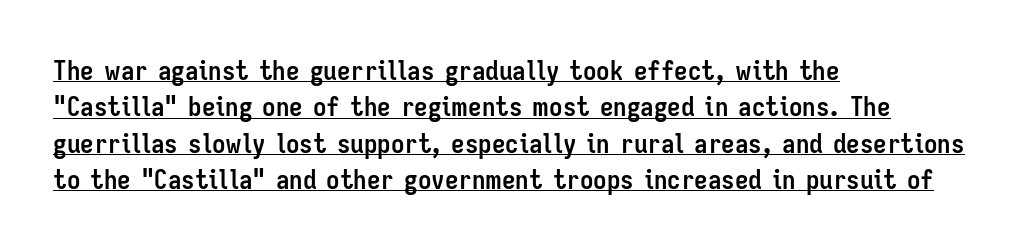
Q: Is the text bold? A: Yes.
Q: Is the text italic (slanted)? A: No, it is upright.
Q: Is the text underlined? A: Yes.
Q: How is the paragraph aligned? A: Left-aligned.
Q: Is the spacing between letters normal or unusually wide? A: Normal.
Q: Is the spacing between lines tight, normal or loose? A: Normal.
